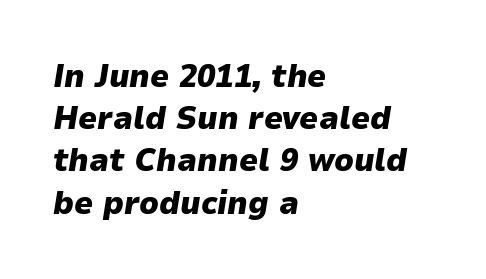
The image shows 33 px heavy type, italic (leaning right); set left-aligned, normal line spacing (1.28x), normal letter spacing, not underlined; low stroke contrast and a medium x-height.
